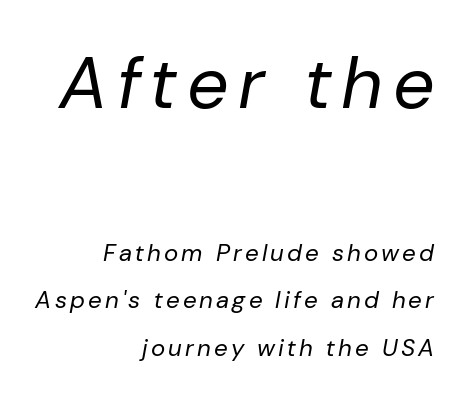
{"italic": "yes", "lean": "right", "slant_degrees": 10, "bold": "no", "weight": "regular", "width": "normal", "stroke_contrast": "low", "x_height": "medium", "monospaced": "no", "underline": "no", "align": "right", "line_spacing": "loose", "line_spacing_ratio": 1.97, "larger_block": "first", "size_ratio": 3.04, "glyph_px": 73}
